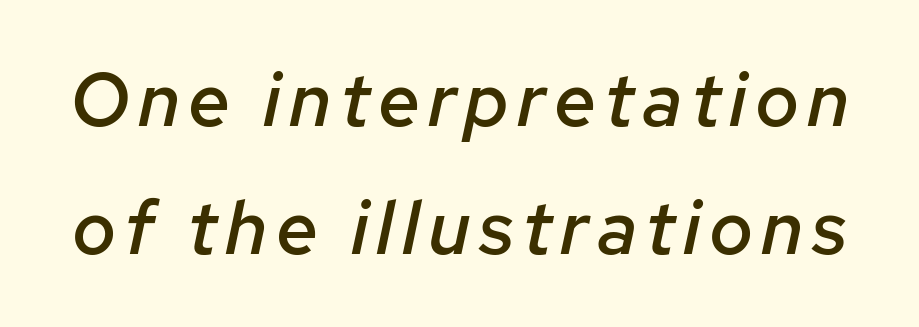
Q: Is the text bold? A: Semi-bold.
Q: Is the text italic (slanted)? A: Yes, it leans right by about 12 degrees.
Q: Is the text underlined? A: No.
Q: Width (condensed, normal, or wide)? A: Normal.
Q: Stroke contrast? A: Low.
Q: x-height? A: Medium.
Q: Monospaced? A: No.
